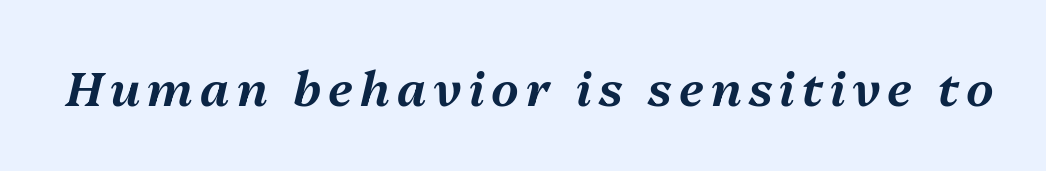
{"italic": "yes", "lean": "right", "slant_degrees": 13, "width": "normal", "stroke_contrast": "medium", "x_height": "medium", "monospaced": "no", "underline": "no", "glyph_px": 48}
